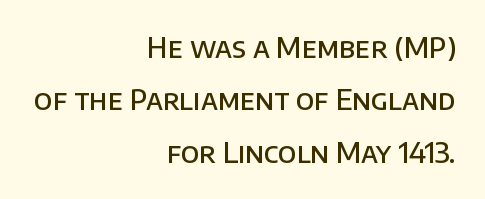
The image shows 28 px semibold sans-serif type, upright; set right-aligned, line spacing 1.87x, normal letter spacing, not underlined; low stroke contrast and a large x-height.
